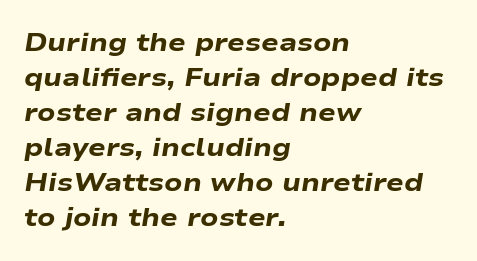
The image shows 26 px bold type, italic (leaning right); set left-aligned, normal line spacing (1.35x), normal letter spacing, not underlined.
